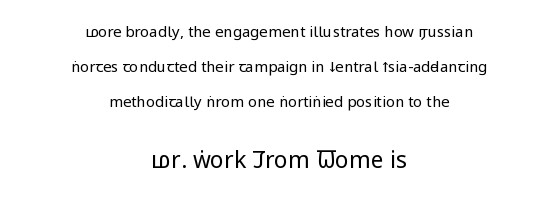
These lines stack symmetrically, like a column narrowing and widening about its center. The more generous point size was reserved for the lower chunk. What's the leading like? Stretched, with rows far apart. The specimen omits any rule beneath the text block's lines. Designer's note — italics off, roman on.
